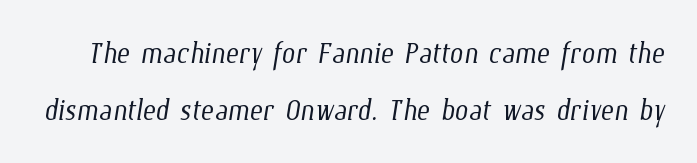
The image shows 39 px light, condensed type; set normal line spacing (1.45x), normal letter spacing, not underlined; low stroke contrast and a medium x-height.
